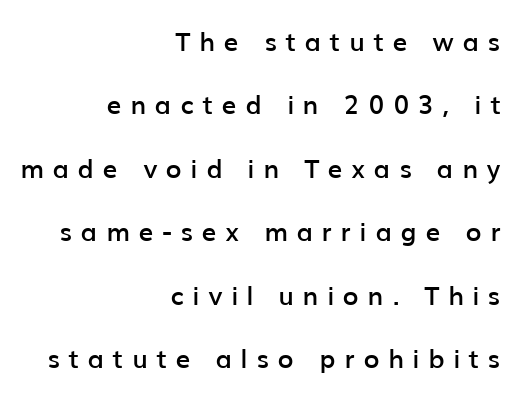
{"italic": "no", "bold": "semi", "underline": "no", "align": "right", "line_spacing": "loose", "line_spacing_ratio": 2.44, "letter_spacing": "wide", "letter_spacing_em": 0.34, "glyph_px": 26}
